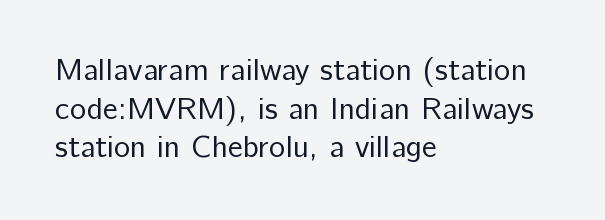
Typographically, this falls in the sans-serif category. Think of a printed novel: that variable character pitch is what you see here. Quick note: not italic, upright. Each word holds together tightly as a unit, with standard inter-letter gaps.
